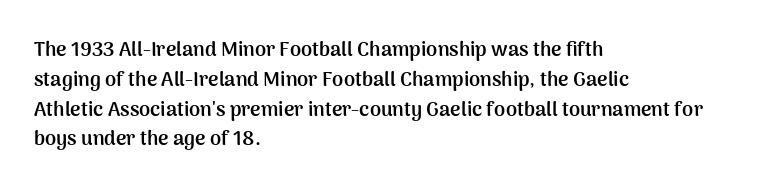
The image shows 20 px bold type, upright; set left-aligned, normal line spacing (1.49x), normal letter spacing, not underlined.
